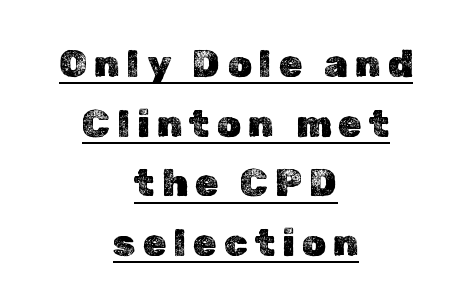
The rendering uses natural spacing where letterforms have individual widths. Baseline-to-baseline distance is the conventional proportion of letter height. Alignment: centered. This rendering features underlined lettering. When letters stand straight like this, we call the style roman or upright.
